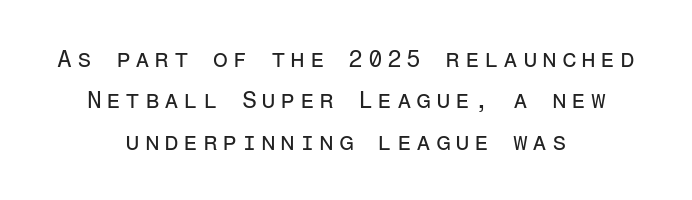
Q: Is the text bold? A: No.
Q: Is the text italic (slanted)? A: No, it is upright.
Q: Is the text underlined? A: No.
Q: How is the paragraph aligned? A: Centered.
